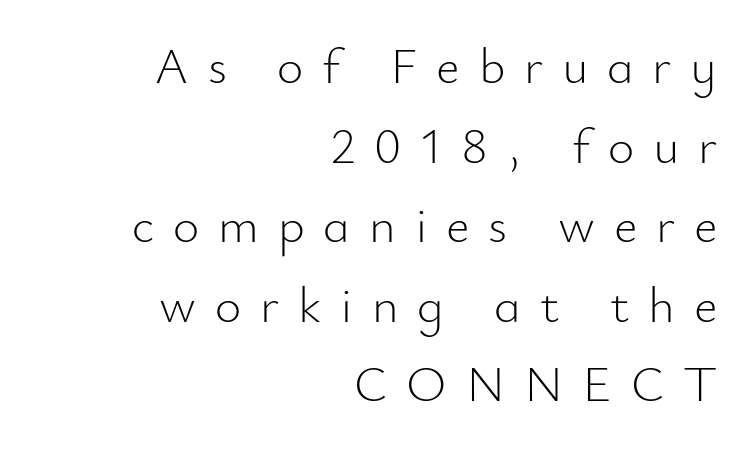
{"serif": "no", "italic": "no", "bold": "no", "weight": "light", "width": "normal", "stroke_contrast": "low", "x_height": "small", "monospaced": "no", "underline": "no", "align": "right", "line_spacing": "normal", "line_spacing_ratio": 1.56, "letter_spacing": "wide", "letter_spacing_em": 0.37, "glyph_px": 51}
